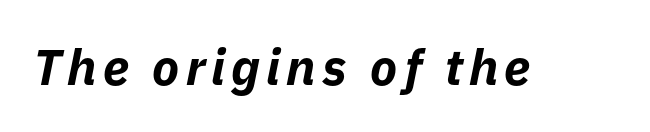
The image shows 50 px bold type, italic (leaning right); set not underlined; low stroke contrast and a medium x-height.
